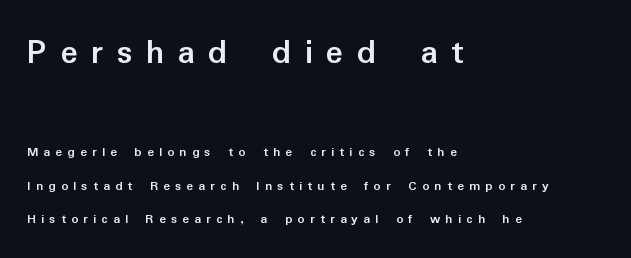
The image shows 36 px semibold sans-serif type, upright; set left-aligned, loose line spacing (2.4x), unusually wide letter spacing (+0.37 em), not underlined; the first (top) block is 2.57x larger; low stroke contrast and a medium x-height.
